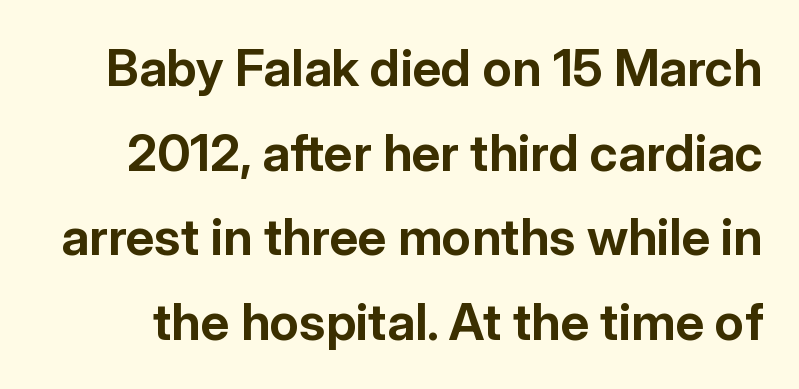
Q: Is the text bold? A: Yes.
Q: Is the text italic (slanted)? A: No, it is upright.
Q: Is the typeface a serif or a sans-serif typeface? A: Sans-serif.
Q: Is the text underlined? A: No.
Q: Is the spacing between letters normal or unusually wide? A: Normal.
Q: Is the spacing between lines tight, normal or loose? A: Normal.
Q: Width (condensed, normal, or wide)? A: Normal.
Q: Stroke contrast? A: Low.
Q: x-height? A: Medium.
Q: Monospaced? A: No.
